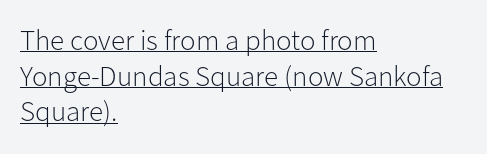
The type sits square on the baseline with zero lean. The lines are quadded left. Character widths vary here, with narrow letters taking less room than wide ones. The letters look calm and open, with moderate or lighter stems. Glance below the letters and you will spot a drawn line. Note: no serifs on the glyphs.
